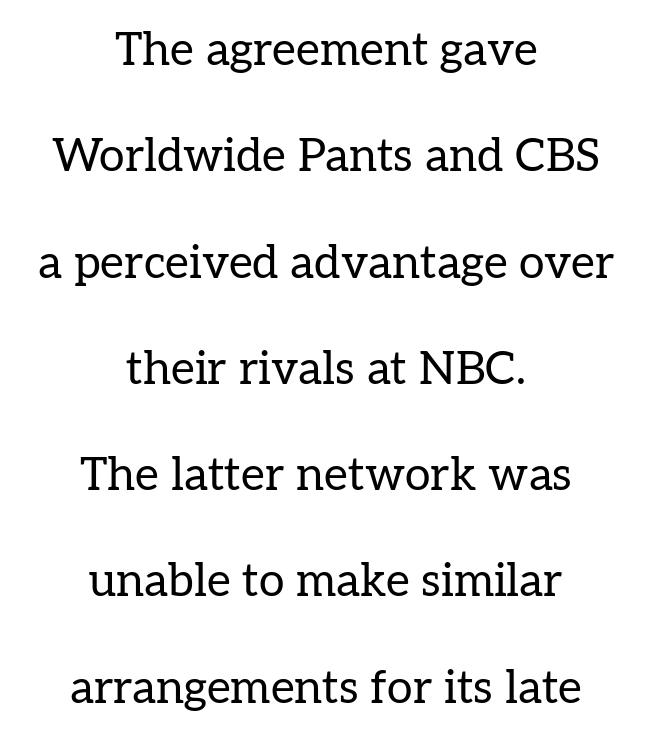
A serif font was chosen for this passage. No word sits above an underline. The type is set solid horizontally, with unmodified tracking. A roman cut, with each character standing at attention.
